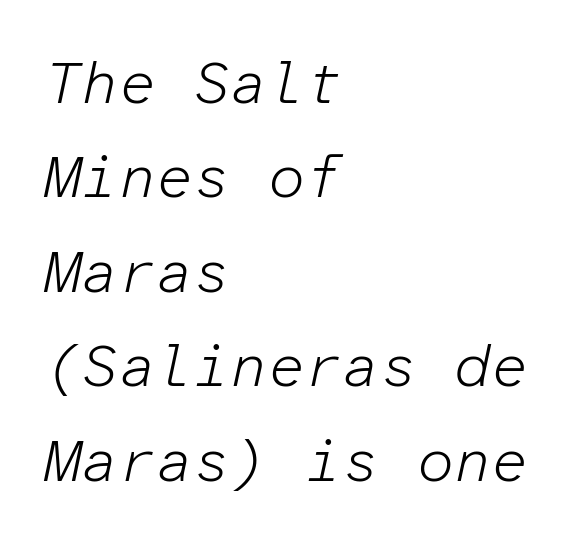
The image shows 59 px light type, italic (leaning right), monospaced; set left-aligned, normal line spacing (1.6x), normal letter spacing, not underlined; low stroke contrast and a medium x-height.
